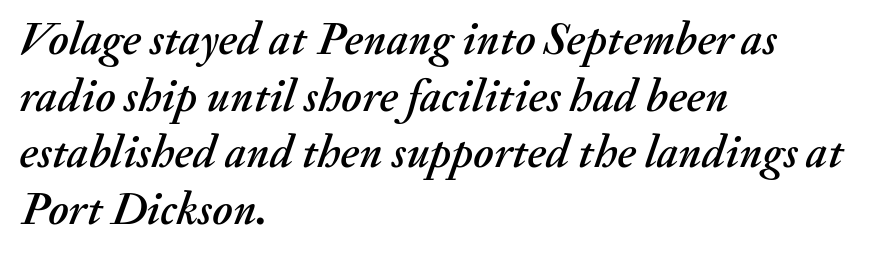
Q: Is the text italic (slanted)? A: Yes, it leans right by about 20 degrees.
Q: Is the text underlined? A: No.
Q: How is the paragraph aligned? A: Left-aligned.
Q: Is the spacing between letters normal or unusually wide? A: Normal.
Q: Width (condensed, normal, or wide)? A: Normal.
Q: Stroke contrast? A: Medium.
Q: x-height? A: Small.
Q: Monospaced? A: No.
